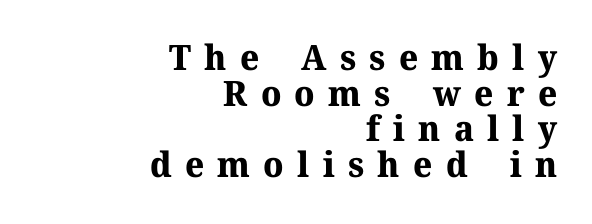
{"serif": "yes", "italic": "no", "bold": "yes", "weight": "bold", "width": "normal", "stroke_contrast": "medium", "x_height": "medium", "monospaced": "no", "underline": "no", "align": "right", "line_spacing": "tight", "line_spacing_ratio": 1.02, "letter_spacing": "wide", "letter_spacing_em": 0.38, "glyph_px": 35}
